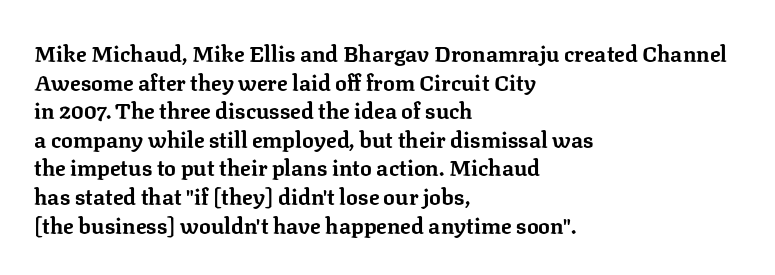
{"italic": "no", "bold": "yes", "underline": "no", "align": "left", "line_spacing": "normal", "line_spacing_ratio": 1.3, "letter_spacing": "normal", "letter_spacing_em": 0.0, "glyph_px": 22}
